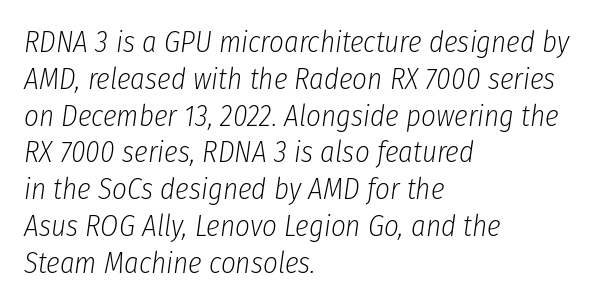
The image shows 29 px light, condensed type, italic (leaning right); set left-aligned, normal line spacing (1.27x), normal letter spacing, not underlined; low stroke contrast and a medium x-height.
